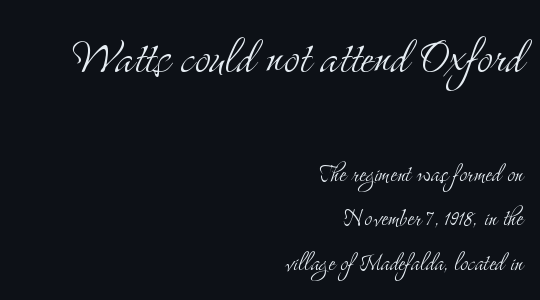
{"serif": "yes", "bold": "no", "weight": "light", "width": "condensed", "stroke_contrast": "medium", "x_height": "small", "monospaced": "no", "underline": "no", "align": "right", "line_spacing": "normal", "line_spacing_ratio": 1.54, "letter_spacing": "normal", "letter_spacing_em": 0.0, "larger_block": "first", "size_ratio": 2.0, "glyph_px": 58}
